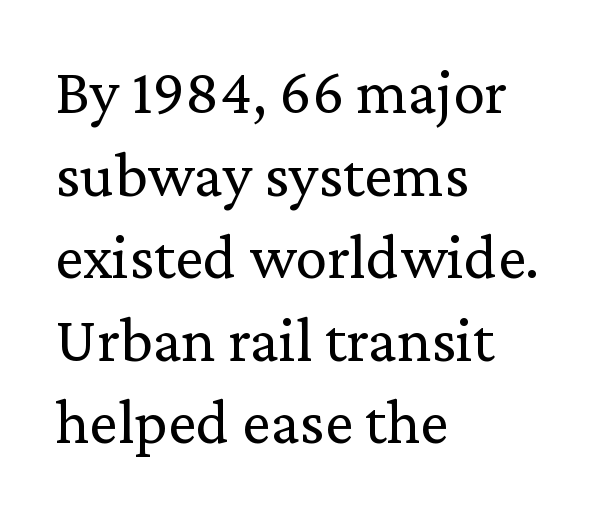
Letterform terminals end in serifs throughout the passage. If you measured baseline to baseline, you'd find a middling distance. Clear beneath every line of the passage. The font is comparable to plain body text, perhaps lighter. Is this a fixed-width face? No — the glyphs have proportional, varying widths.
